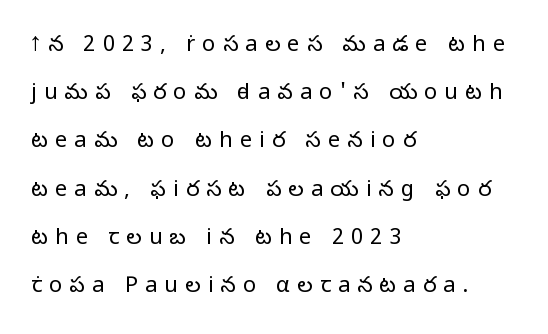
The image shows 22 px text type, upright; set left-aligned, loose line spacing (2.19x), unusually wide letter spacing (+0.32 em), not underlined.
